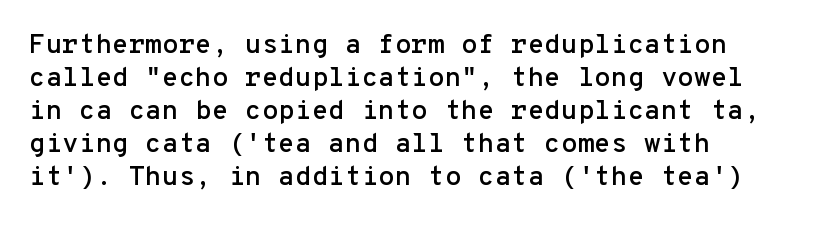
{"italic": "no", "underline": "no", "line_spacing_ratio": 1.22, "letter_spacing": "normal", "letter_spacing_em": 0.0, "glyph_px": 27}
